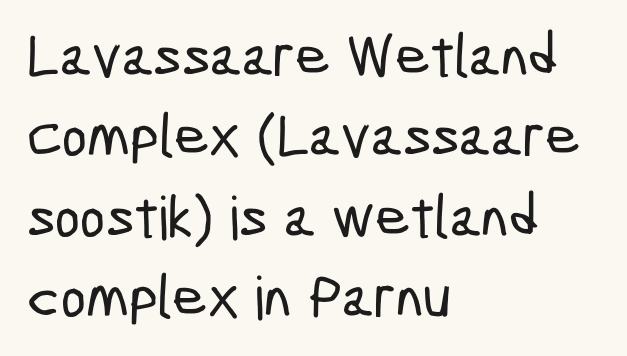
Has an underline been added? It has not. The block of text has a typical density, with ordinary space between rows. The type family on display is of the sans-serif kind. What stands out about the letter spacing? Nothing — it is the standard amount. Horizontally, the lines are justified to the leading edge only. The rendering uses natural spacing where letterforms have individual widths.
